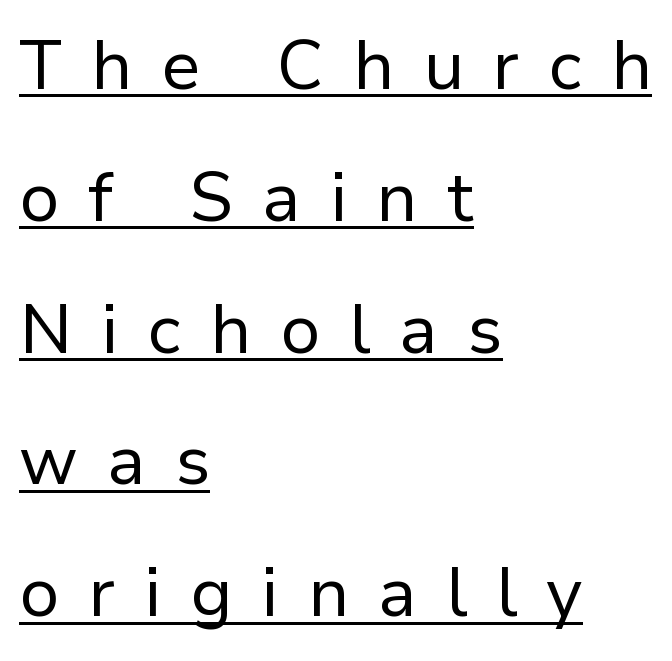
Q: Is the text bold? A: No.
Q: Is the text italic (slanted)? A: No, it is upright.
Q: Is the typeface a serif or a sans-serif typeface? A: Sans-serif.
Q: Is the text underlined? A: Yes.
Q: How is the paragraph aligned? A: Left-aligned.
Q: Is the spacing between letters normal or unusually wide? A: Unusually wide.
Q: Is the spacing between lines tight, normal or loose? A: Loose.
Q: Width (condensed, normal, or wide)? A: Normal.
Q: Stroke contrast? A: Low.
Q: x-height? A: Medium.
Q: Monospaced? A: No.
